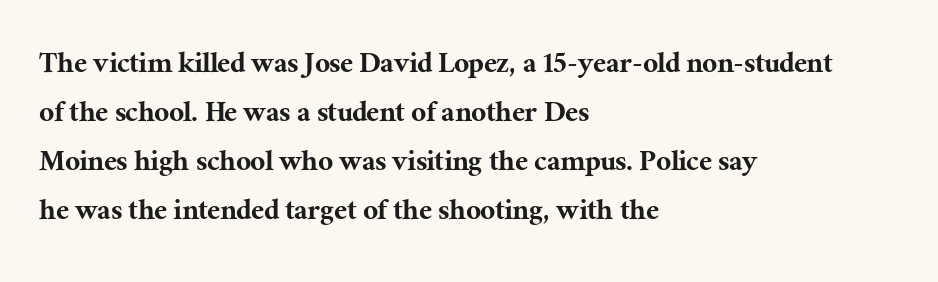
{"serif": "yes", "italic": "no", "width": "normal", "stroke_contrast": "medium", "x_height": "medium", "monospaced": "no", "underline": "no", "align": "left", "line_spacing": "normal", "line_spacing_ratio": 1.48, "letter_spacing": "normal", "letter_spacing_em": 0.0, "glyph_px": 33}
